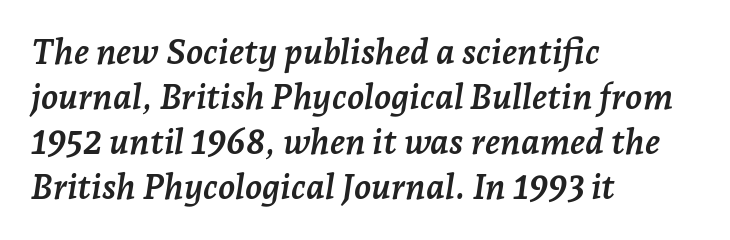
The image shows 35 px semibold serif type, italic (leaning right); set left-aligned, normal line spacing (1.29x), normal letter spacing, not underlined; low stroke contrast and a medium x-height.
